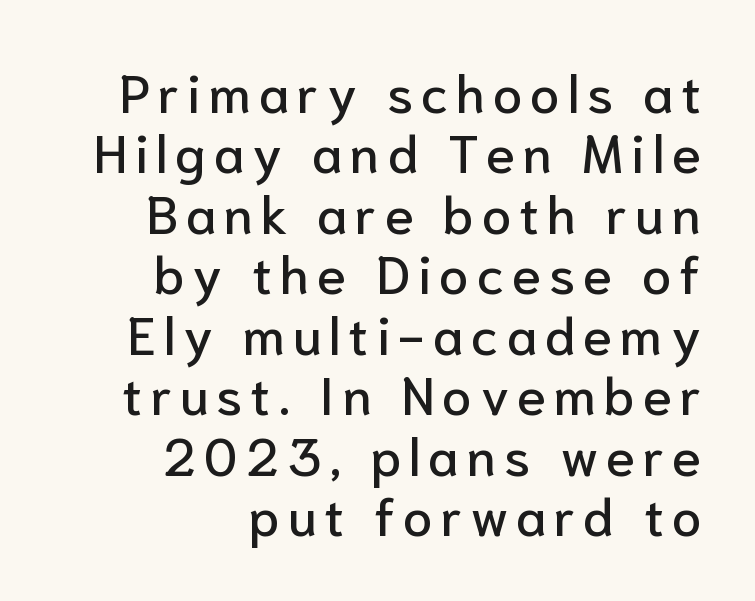
Q: Is the text italic (slanted)? A: No, it is upright.
Q: Is the typeface a serif or a sans-serif typeface? A: Sans-serif.
Q: Is the text underlined? A: No.
Q: How is the paragraph aligned? A: Right-aligned.
Q: Is the spacing between lines tight, normal or loose? A: Tight.
Q: Width (condensed, normal, or wide)? A: Normal.
Q: Stroke contrast? A: Low.
Q: x-height? A: Medium.
Q: Monospaced? A: No.
